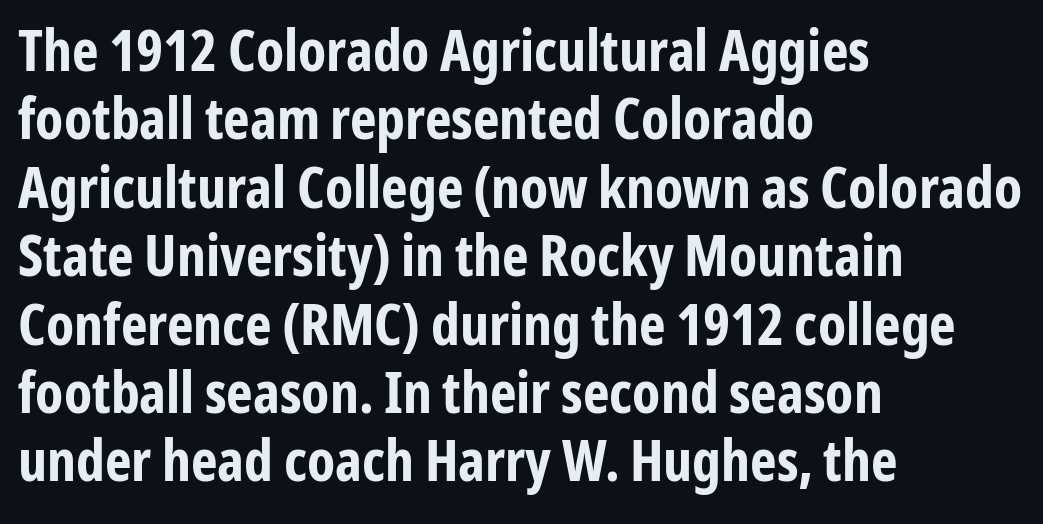
The image shows 57 px bold, condensed sans-serif type, upright; set left-aligned, line spacing 1.2x, normal letter spacing, not underlined; low stroke contrast and a medium x-height.
